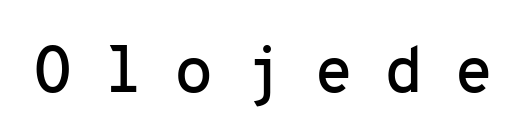
{"serif": "no", "italic": "no", "width": "normal", "stroke_contrast": "low", "x_height": "medium", "monospaced": "yes", "underline": "no", "letter_spacing": "wide", "letter_spacing_em": 0.48, "glyph_px": 64}
